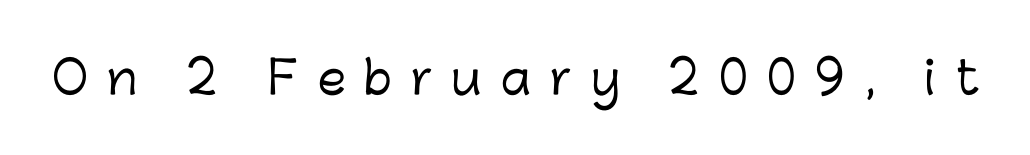
{"serif": "no", "italic": "no", "width": "normal", "stroke_contrast": "low", "x_height": "medium", "monospaced": "no", "underline": "no", "letter_spacing": "wide", "letter_spacing_em": 0.43, "glyph_px": 45}
